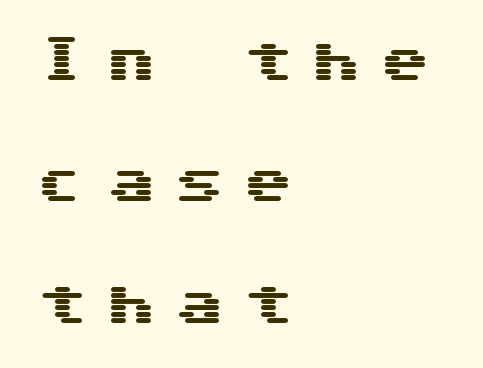
{"serif": "no", "italic": "no", "width": "wide", "stroke_contrast": "medium", "x_height": "medium", "underline": "no", "align": "left", "line_spacing": "loose", "line_spacing_ratio": 2.43, "letter_spacing": "wide", "letter_spacing_em": 0.37, "glyph_px": 50}
